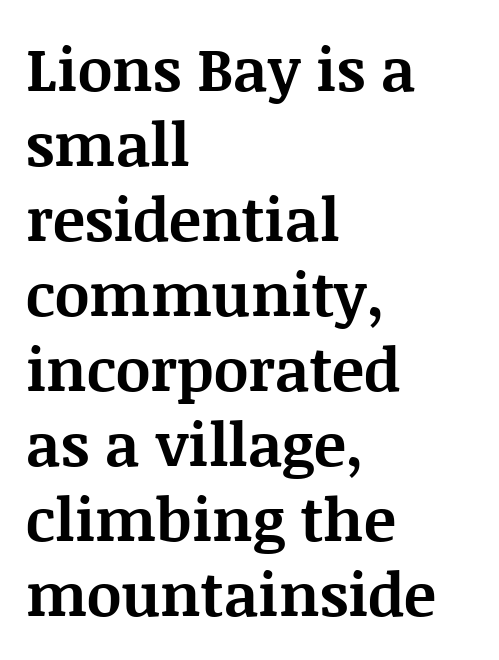
Q: Is the text bold? A: Yes.
Q: Is the text italic (slanted)? A: No, it is upright.
Q: Is the typeface a serif or a sans-serif typeface? A: Serif.
Q: Is the text underlined? A: No.
Q: How is the paragraph aligned? A: Left-aligned.
Q: Is the spacing between letters normal or unusually wide? A: Normal.
Q: Is the spacing between lines tight, normal or loose? A: Normal.
Q: Width (condensed, normal, or wide)? A: Normal.
Q: Stroke contrast? A: Medium.
Q: x-height? A: Large.
Q: Monospaced? A: No.
